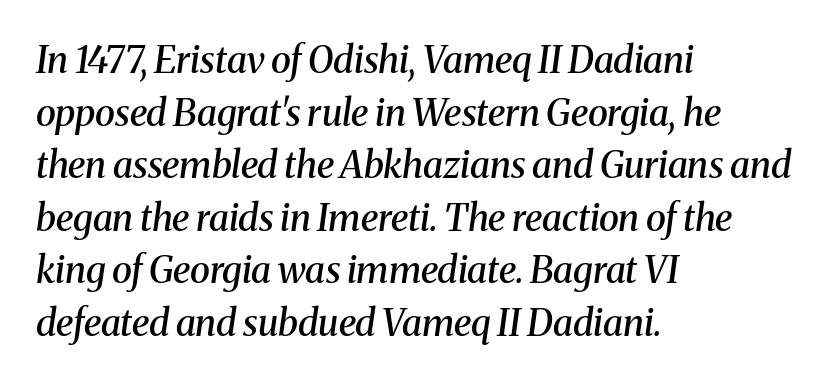
The glyphs in this specimen are seriffed. The zone under the glyphs is completely vacant. An italicized treatment has been applied to the whole sample. Weight: semibold (demi).
